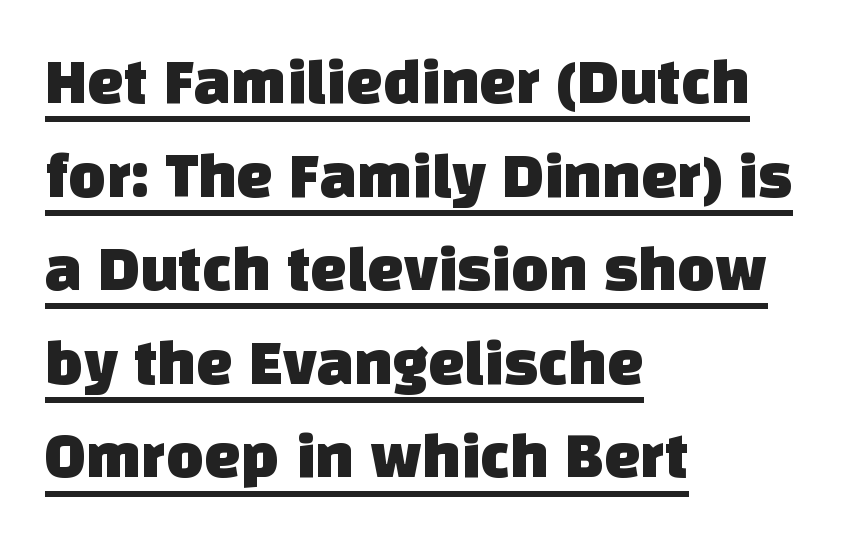
Q: Is the typeface a serif or a sans-serif typeface? A: Sans-serif.
Q: Is the text underlined? A: Yes.
Q: How is the paragraph aligned? A: Left-aligned.
Q: Is the spacing between letters normal or unusually wide? A: Normal.
Q: Is the spacing between lines tight, normal or loose? A: Normal.
Q: Width (condensed, normal, or wide)? A: Normal.
Q: Stroke contrast? A: Low.
Q: x-height? A: Large.
Q: Monospaced? A: No.
